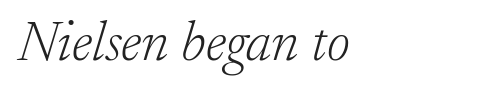
The image shows 56 px light serif type, italic (leaning right); set left-aligned, normal letter spacing, not underlined; low stroke contrast and a small x-height.
